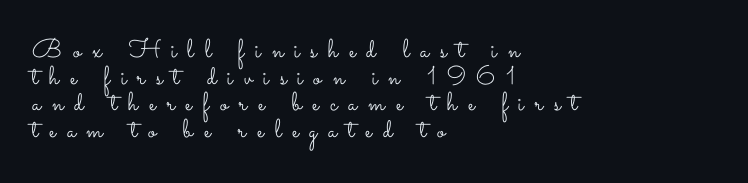
{"bold": "no", "underline": "no", "align": "left", "line_spacing": "tight", "line_spacing_ratio": 1.02, "letter_spacing": "wide", "letter_spacing_em": 0.42, "glyph_px": 26}
